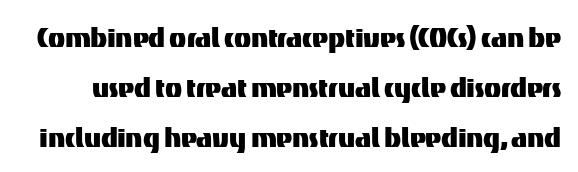
The passage shown is typeset with a sans-serif family. Is there any slant? The stems are plumb. This sample keeps an unexceptional amount of space between lines. The gaps between neighbouring characters are ordinary and unremarkable. The passage shown is typed in a proportional face where columns would drift.
